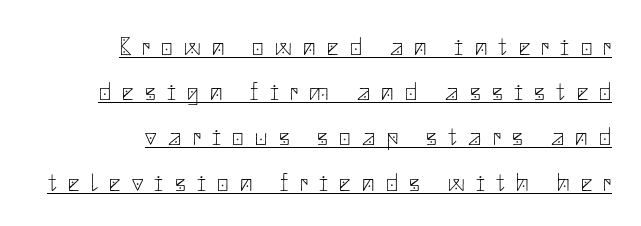
The image shows 25 px text type, upright; set right-aligned, line spacing 1.81x, unusually wide letter spacing (+0.46 em), underlined.
